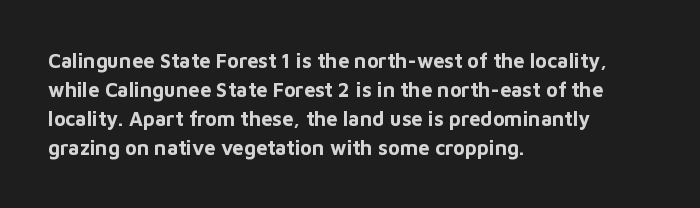
Style check: upright. The block of text has a typical density, with ordinary space between rows. The words here are not underlined. The paragraph shown leans on its left margin. The gaps between neighbouring characters are ordinary and unremarkable.
